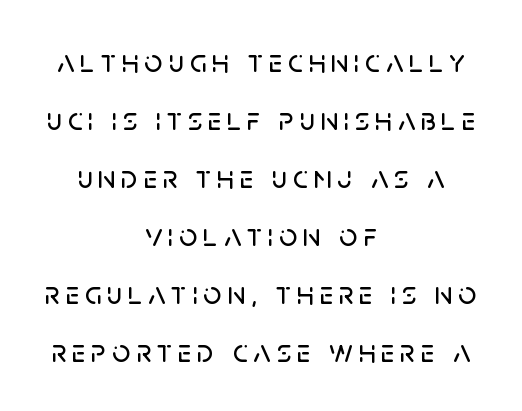
The image shows 32 px sans-serif type, upright; set centered, line spacing 1.81x, not underlined; low stroke contrast and a large x-height.
